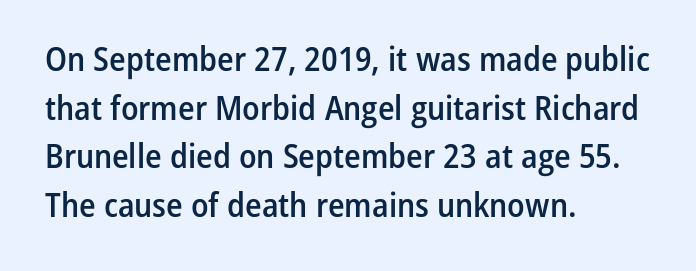
{"serif": "no", "italic": "no", "bold": "semi", "weight": "semibold", "width": "condensed", "stroke_contrast": "low", "x_height": "medium", "monospaced": "no", "underline": "no", "align": "left", "line_spacing": "normal", "line_spacing_ratio": 1.43, "letter_spacing": "normal", "letter_spacing_em": 0.0, "glyph_px": 34}
